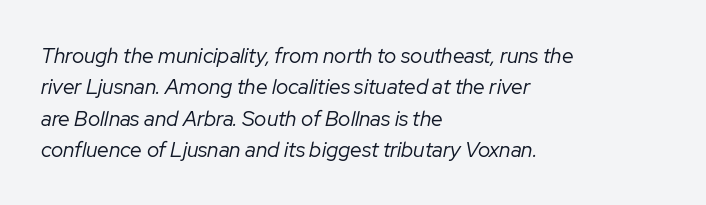
Q: Is the text bold? A: No.
Q: Is the text italic (slanted)? A: Yes, it leans right by about 12 degrees.
Q: Is the text underlined? A: No.
Q: How is the paragraph aligned? A: Left-aligned.
Q: Is the spacing between letters normal or unusually wide? A: Normal.
Q: Is the spacing between lines tight, normal or loose? A: Normal.
